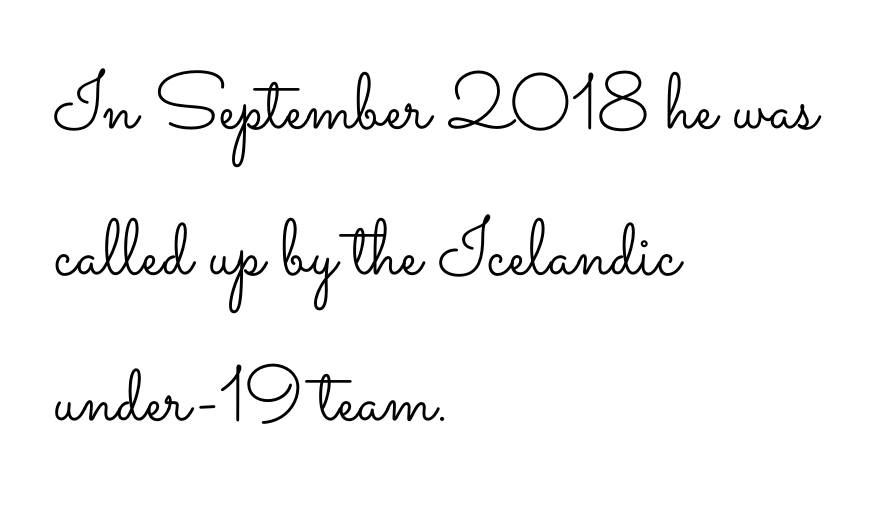
{"bold": "no", "weight": "light", "width": "wide", "stroke_contrast": "low", "x_height": "small", "monospaced": "no", "underline": "no", "align": "left", "line_spacing_ratio": 1.85, "letter_spacing": "normal", "letter_spacing_em": 0.0, "glyph_px": 79}
